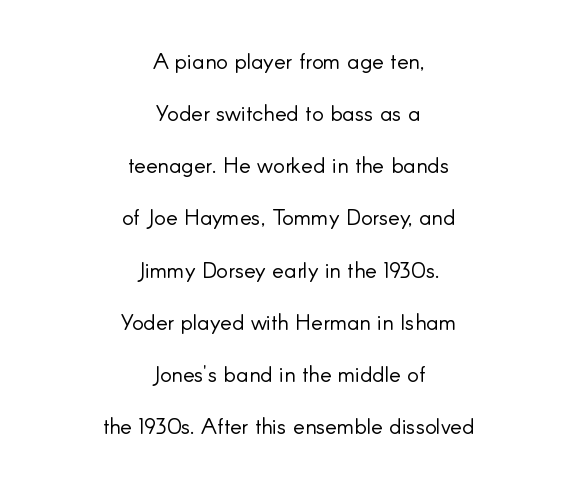
{"italic": "no", "bold": "no", "underline": "no", "align": "center", "line_spacing": "loose", "line_spacing_ratio": 2.37, "letter_spacing": "normal", "letter_spacing_em": 0.0, "glyph_px": 22}
